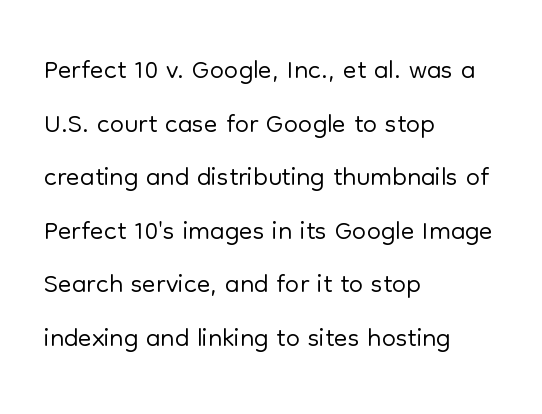
Each stroke keeps to a modest, everyday thickness or less. The rendering anchors every line to the left-hand side. Character widths vary here, with narrow letters taking less room than wide ones. Italic: no, the glyphs are upright roman.
